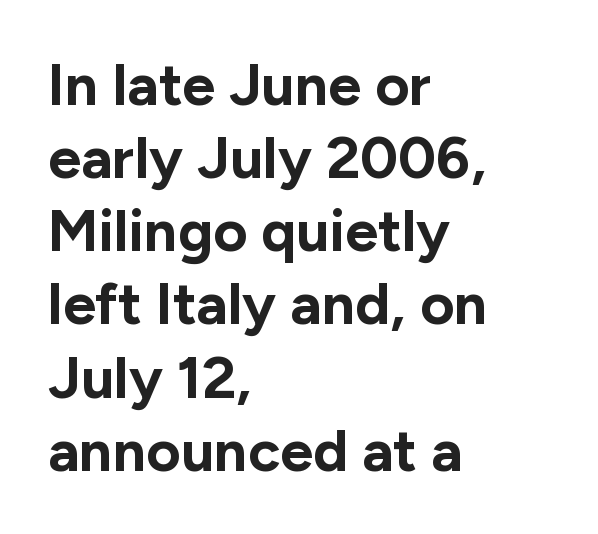
The image shows 59 px bold sans-serif type, upright; set left-aligned, line spacing 1.24x, normal letter spacing, not underlined; low stroke contrast and a medium x-height.
